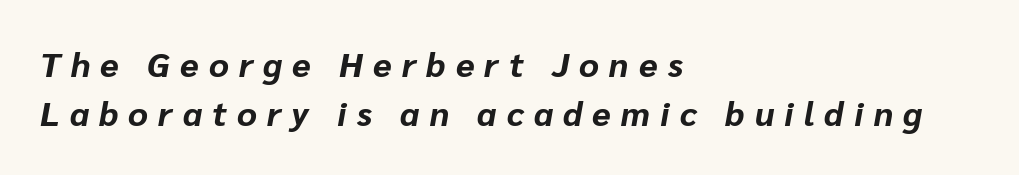
{"italic": "yes", "lean": "right", "slant_degrees": 10, "bold": "yes", "weight": "bold", "width": "normal", "stroke_contrast": "low", "x_height": "medium", "monospaced": "no", "underline": "no", "align": "left", "line_spacing": "normal", "line_spacing_ratio": 1.45, "letter_spacing": "wide", "letter_spacing_em": 0.3, "glyph_px": 34}
